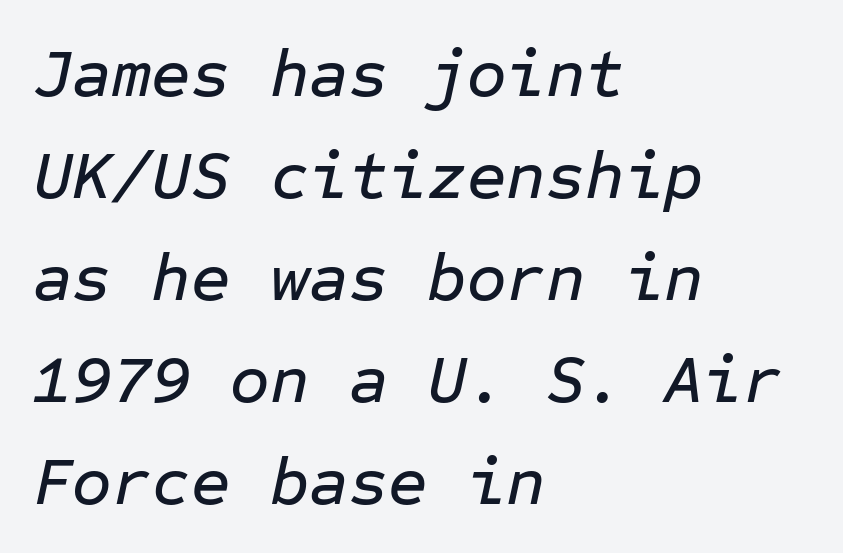
The image shows 68 px text type, italic (leaning right), monospaced; set left-aligned, normal line spacing (1.5x), normal letter spacing, not underlined; low stroke contrast and a medium x-height.
